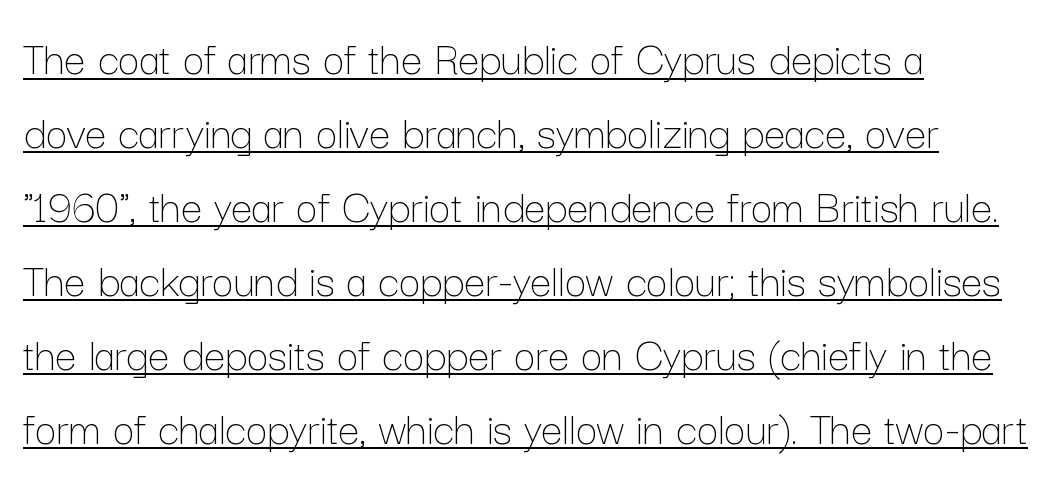
The type sits square on the baseline with zero lean. Weight: in the light-to-regular range. Varying glyph widths throughout — classic text-font behaviour. There is no visible air inserted between adjacent glyphs. This is underlined copy, the kind a proofreader might mark for attention. The vertical gap from one line to the next is medium.
